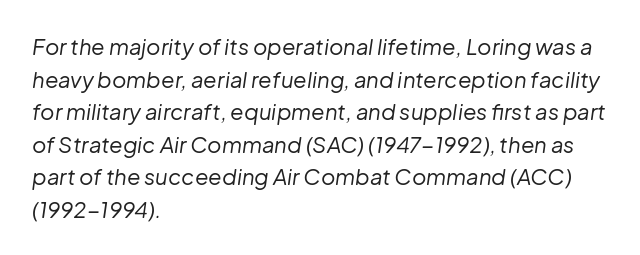
The image shows 22 px text type, italic (leaning right); set left-aligned, normal line spacing (1.48x), normal letter spacing, not underlined.
